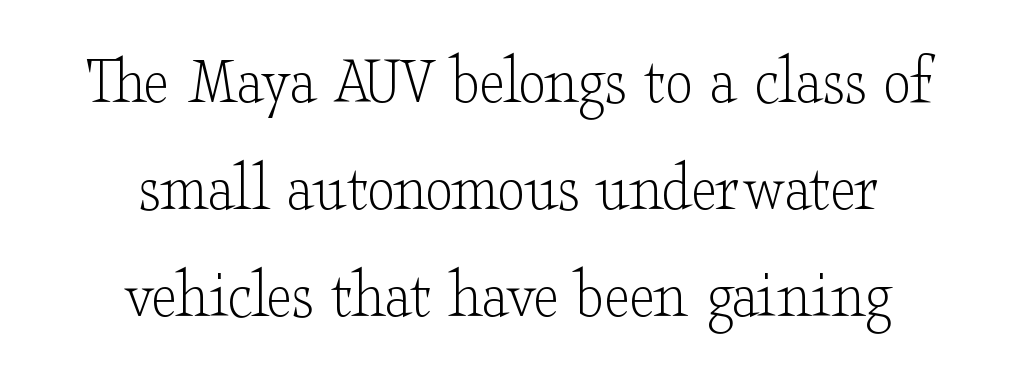
Q: Is the text bold? A: No.
Q: Is the text italic (slanted)? A: No, it is upright.
Q: Is the typeface a serif or a sans-serif typeface? A: Serif.
Q: Is the text underlined? A: No.
Q: How is the paragraph aligned? A: Centered.
Q: Is the spacing between letters normal or unusually wide? A: Normal.
Q: Is the spacing between lines tight, normal or loose? A: Normal.
Q: Width (condensed, normal, or wide)? A: Wide.
Q: Stroke contrast? A: Low.
Q: x-height? A: Small.
Q: Monospaced? A: No.
